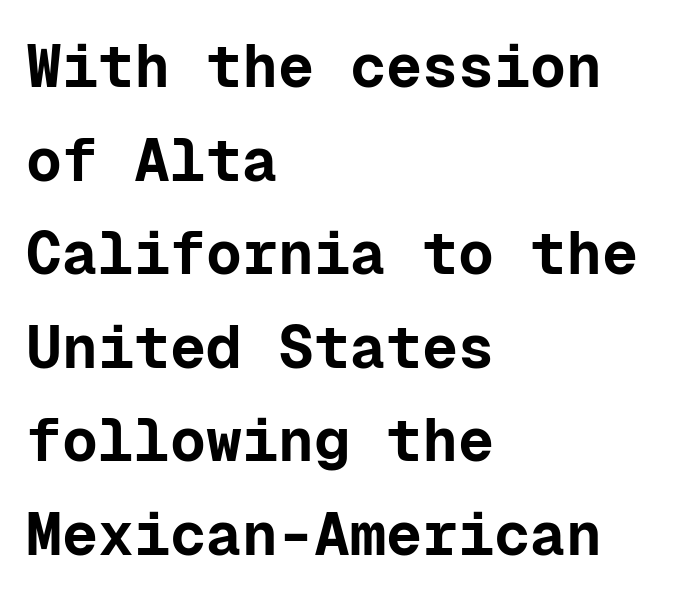
Clear beneath every line of the passage. Do the characters align in a grid? Yes, the font is monospaced. Its strokes are broad and dark, the hallmark of bold type. Regarding leading, the lines here are spaced in the standard way. These lines are composed in type without serifs.
